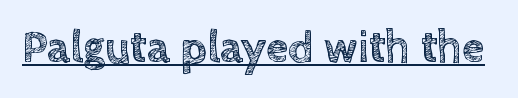
The specimen reads as upright at a glance. This sample has the flowing, uneven cadence of proportional lettering. Inter-character spacing is left at the font's built-in metrics. Each line of the rendering has a horizontal stroke beneath the glyphs.
